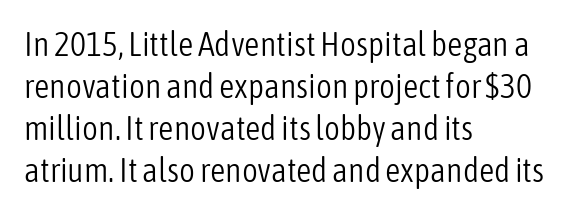
Decoration check: the copy has no underline. Heaviness? Minimal to ordinary, like unemphasized prose. Horizontal alignment here is leftward, the default for most running prose. Notice how the stems are strictly vertical — no italics here. The face used here is a sans, in the tradition of grotesques and geometrics.
